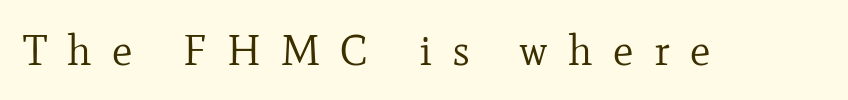
Q: Is the text bold? A: No.
Q: Is the text italic (slanted)? A: No, it is upright.
Q: Is the typeface a serif or a sans-serif typeface? A: Serif.
Q: Is the text underlined? A: No.
Q: Is the spacing between letters normal or unusually wide? A: Unusually wide.
Q: Width (condensed, normal, or wide)? A: Normal.
Q: Stroke contrast? A: Low.
Q: x-height? A: Small.
Q: Monospaced? A: No.
